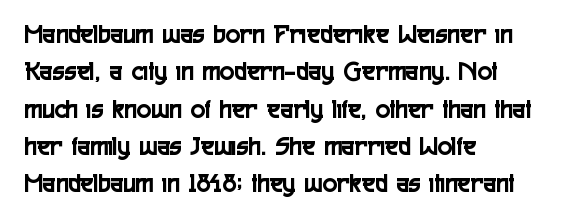
Q: Is the text italic (slanted)? A: No, it is upright.
Q: Is the text underlined? A: No.
Q: How is the paragraph aligned? A: Left-aligned.
Q: Is the spacing between letters normal or unusually wide? A: Normal.
Q: Is the spacing between lines tight, normal or loose? A: Normal.
